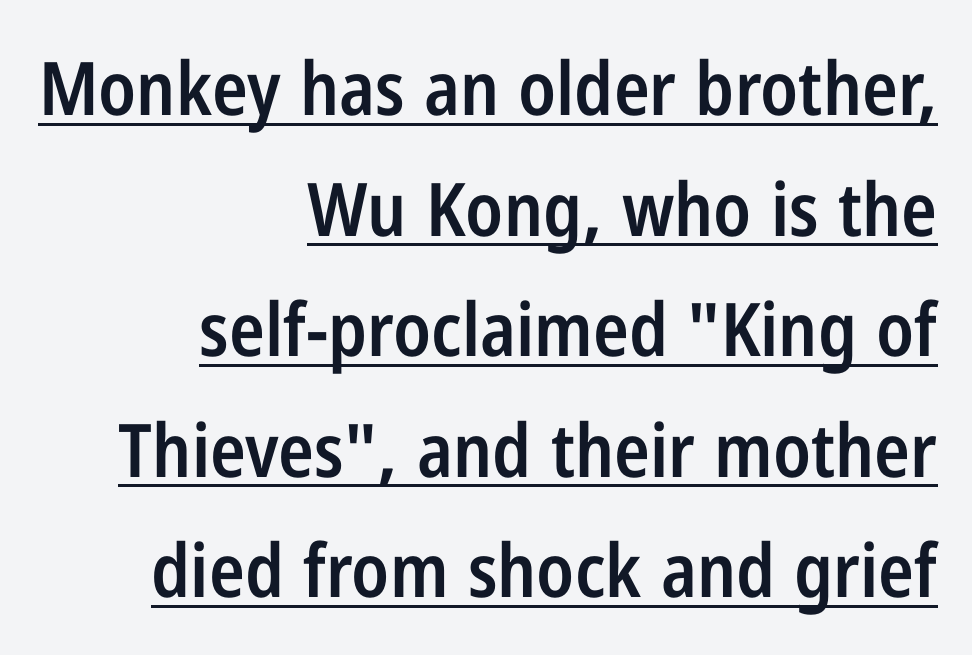
What kind of face is this? One without serifs — a sans. Regular leading. In CSS terms this would be text-align: right. The rendering uses natural spacing where letterforms have individual widths.
